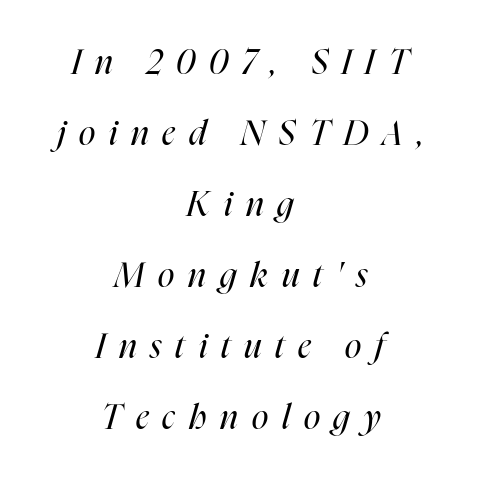
The image shows 34 px regular-weight, condensed type, italic (leaning right); set centered, loose line spacing (2.09x), unusually wide letter spacing (+0.41 em), not underlined; high stroke contrast and a medium x-height.
